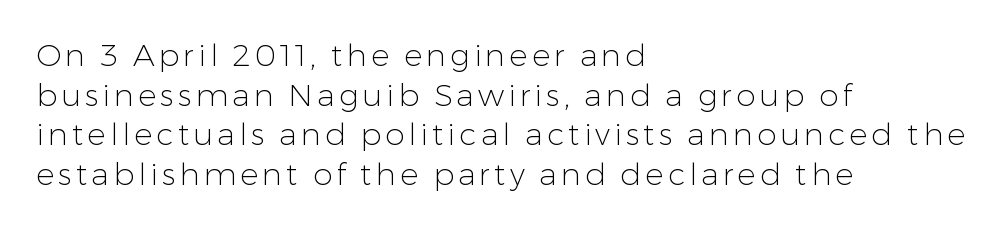
Q: Is the text bold? A: No.
Q: Is the text italic (slanted)? A: No, it is upright.
Q: Is the typeface a serif or a sans-serif typeface? A: Sans-serif.
Q: Is the text underlined? A: No.
Q: How is the paragraph aligned? A: Left-aligned.
Q: Is the spacing between lines tight, normal or loose? A: Normal.
Q: Width (condensed, normal, or wide)? A: Normal.
Q: Stroke contrast? A: Low.
Q: x-height? A: Medium.
Q: Monospaced? A: No.
